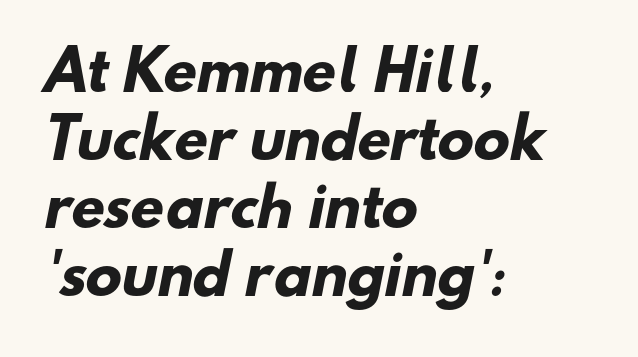
Q: Is the text bold? A: Yes.
Q: Is the typeface a serif or a sans-serif typeface? A: Sans-serif.
Q: Is the text underlined? A: No.
Q: How is the paragraph aligned? A: Left-aligned.
Q: Is the spacing between letters normal or unusually wide? A: Normal.
Q: Is the spacing between lines tight, normal or loose? A: Normal.
Q: Width (condensed, normal, or wide)? A: Normal.
Q: Stroke contrast? A: Low.
Q: x-height? A: Small.
Q: Monospaced? A: No.
